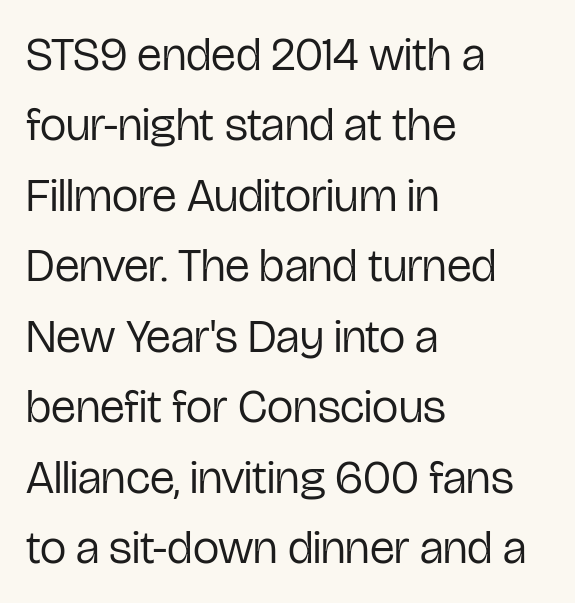
{"serif": "no", "italic": "no", "bold": "no", "weight": "regular", "width": "condensed", "stroke_contrast": "low", "x_height": "medium", "monospaced": "no", "underline": "no", "align": "left", "line_spacing": "normal", "line_spacing_ratio": 1.5, "letter_spacing": "normal", "letter_spacing_em": 0.0, "glyph_px": 47}
